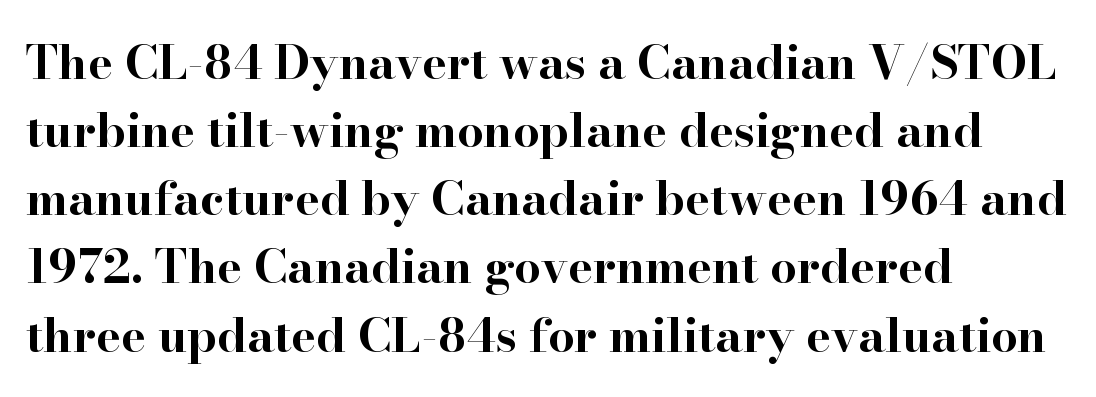
Q: Is the text bold? A: Yes.
Q: Is the text italic (slanted)? A: No, it is upright.
Q: Is the typeface a serif or a sans-serif typeface? A: Serif.
Q: Is the text underlined? A: No.
Q: How is the paragraph aligned? A: Left-aligned.
Q: Is the spacing between letters normal or unusually wide? A: Normal.
Q: Is the spacing between lines tight, normal or loose? A: Normal.
Q: Width (condensed, normal, or wide)? A: Wide.
Q: Stroke contrast? A: High.
Q: x-height? A: Small.
Q: Monospaced? A: No.
